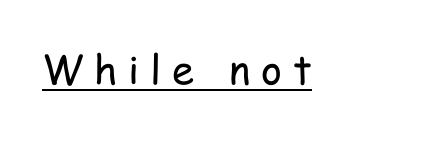
The image shows 40 px regular-weight, condensed sans-serif type, upright; set unusually wide letter spacing (+0.27 em), underlined; low stroke contrast and a medium x-height.
